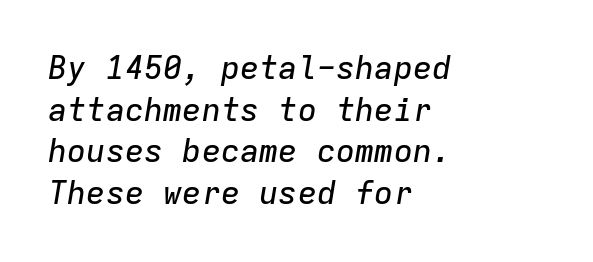
Q: Is the text italic (slanted)? A: Yes, it leans right by about 9 degrees.
Q: Is the text underlined? A: No.
Q: How is the paragraph aligned? A: Left-aligned.
Q: Is the spacing between letters normal or unusually wide? A: Normal.
Q: Is the spacing between lines tight, normal or loose? A: Normal.
Q: Width (condensed, normal, or wide)? A: Normal.
Q: Stroke contrast? A: Low.
Q: x-height? A: Medium.
Q: Monospaced? A: Yes.
